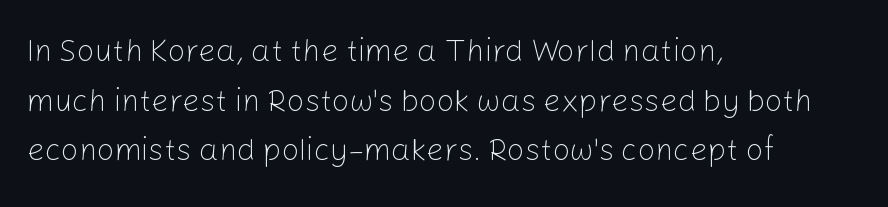
{"serif": "no", "italic": "no", "bold": "no", "weight": "light", "width": "normal", "stroke_contrast": "low", "x_height": "medium", "monospaced": "no", "underline": "no", "align": "left", "line_spacing": "normal", "line_spacing_ratio": 1.6, "letter_spacing": "normal", "letter_spacing_em": 0.0, "glyph_px": 31}
